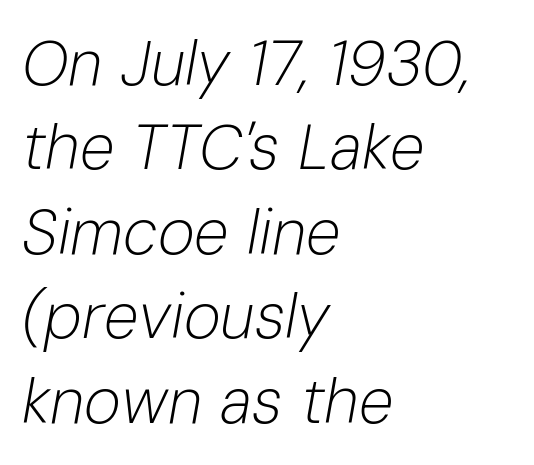
{"italic": "yes", "lean": "right", "slant_degrees": 10, "bold": "no", "weight": "light", "width": "normal", "stroke_contrast": "low", "x_height": "medium", "monospaced": "no", "underline": "no", "align": "left", "line_spacing": "normal", "line_spacing_ratio": 1.34, "letter_spacing": "normal", "letter_spacing_em": 0.0, "glyph_px": 63}
